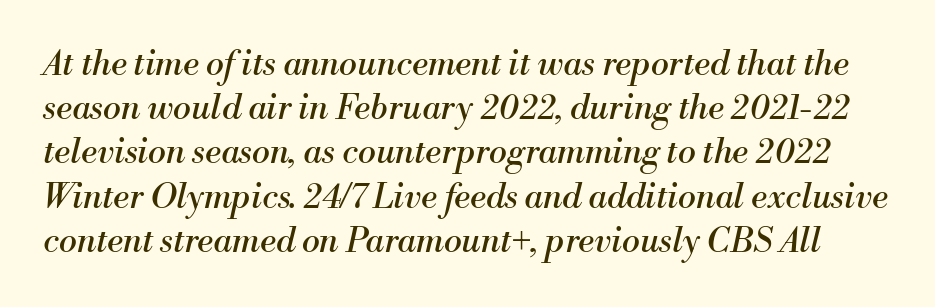
The image shows 34 px regular-weight serif type, italic (leaning right); set normal line spacing (1.3x), normal letter spacing, not underlined; medium stroke contrast and a small x-height.
